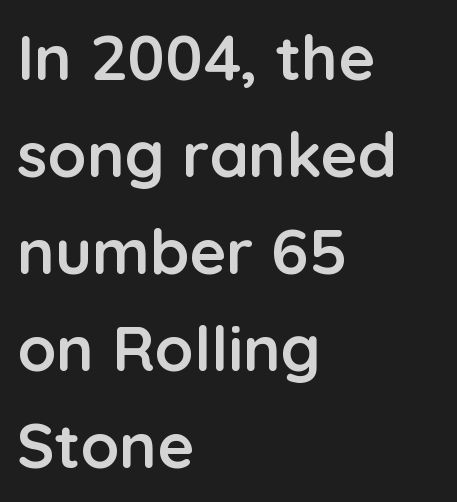
{"serif": "no", "italic": "no", "bold": "yes", "weight": "semibold", "width": "normal", "stroke_contrast": "low", "x_height": "medium", "monospaced": "no", "underline": "no", "align": "left", "line_spacing": "normal", "line_spacing_ratio": 1.54, "letter_spacing": "normal", "letter_spacing_em": 0.0, "glyph_px": 63}
